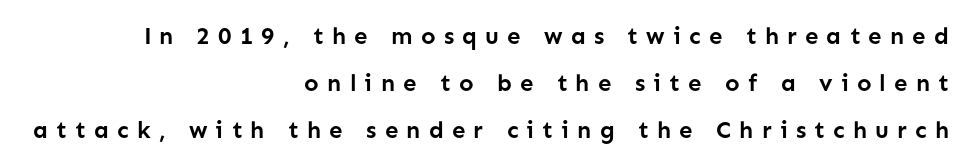
Quick note: underline off. Which margin do the lines hug? The right one — the left edge is uneven. Summary of weight: heavy, a full bold. Do the letters lean? They stand straight. Each new line begins a long way beneath the previous one. Display-style spreading of the glyphs; the letterfit is very open.
